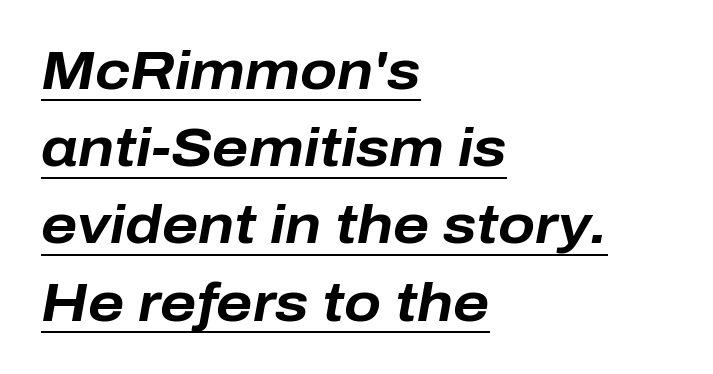
Q: Is the text bold? A: Yes.
Q: Is the text italic (slanted)? A: Yes, it leans right by about 10 degrees.
Q: Is the text underlined? A: Yes.
Q: How is the paragraph aligned? A: Left-aligned.
Q: Is the spacing between letters normal or unusually wide? A: Normal.
Q: Is the spacing between lines tight, normal or loose? A: Normal.
Q: Width (condensed, normal, or wide)? A: Normal.
Q: Stroke contrast? A: Low.
Q: x-height? A: Medium.
Q: Monospaced? A: No.
